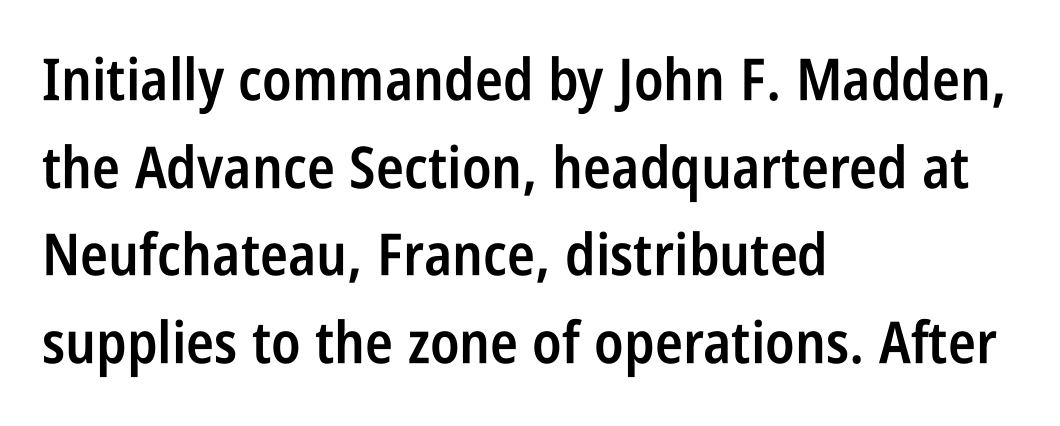
This is sans-serif lettering, the kind often seen on screens and signage. Between one letter and the next there's only the usual sliver of space. Italic: no, the glyphs are upright roman. This sample is left-justified, so line endings fall wherever the words run out. This sample has the flowing, uneven cadence of proportional lettering. The space beneath each line is pristine and unruled.
